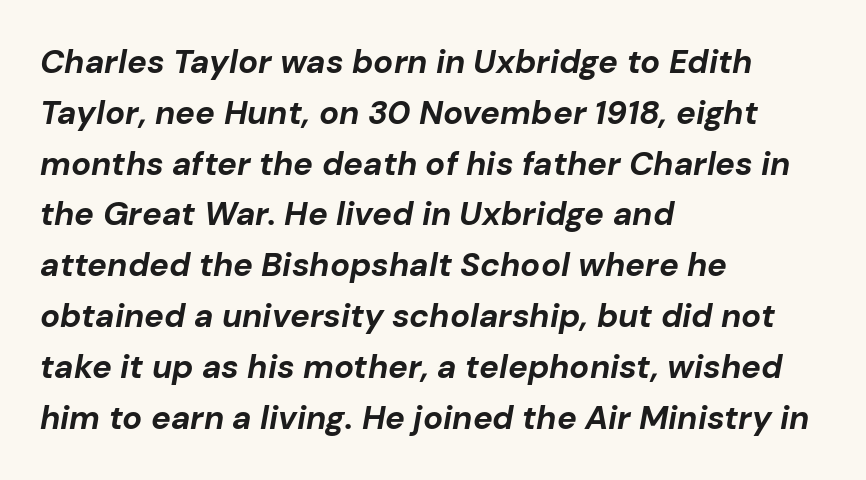
Students, note that the glyphs here touch the page at normal intervals. The axis of the letterforms is tilted away from vertical. The ragged edge is on the right, which tells us the setting is flush left. The vertical gap from one line to the next is medium. Honestly, there is no underline to notice here at all. Does the weight exceed regular? Yes, all the way to bold.
